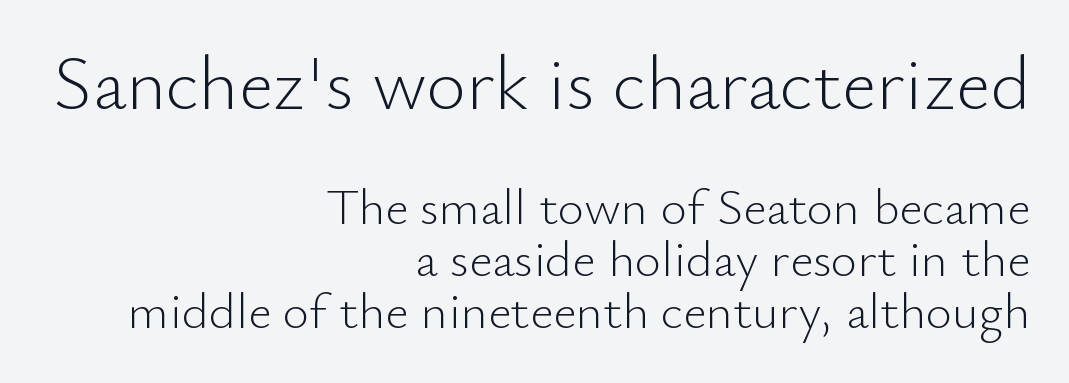
{"serif": "no", "italic": "no", "bold": "no", "weight": "light", "width": "normal", "stroke_contrast": "low", "x_height": "small", "monospaced": "no", "underline": "no", "align": "right", "line_spacing": "tight", "line_spacing_ratio": 1.02, "letter_spacing": "normal", "letter_spacing_em": 0.0, "larger_block": "first", "size_ratio": 1.49, "glyph_px": 76}
